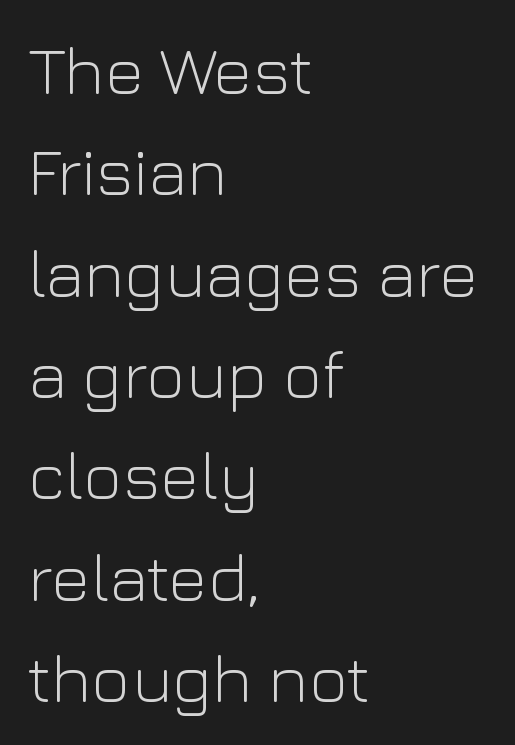
Does the leading feel generous? No, just average. Nope, not italic — everything's standing straight. A typesetter would call this zero additional tracking. The cut favours lightness, reaching ordinary text weight at its darkest.
